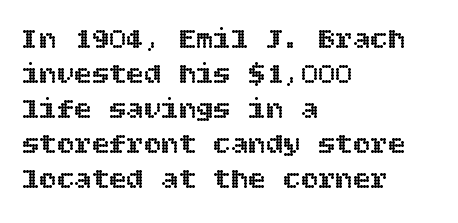
The image shows 29 px text type, upright; set left-aligned, line spacing 1.21x, normal letter spacing, not underlined; a large x-height.
